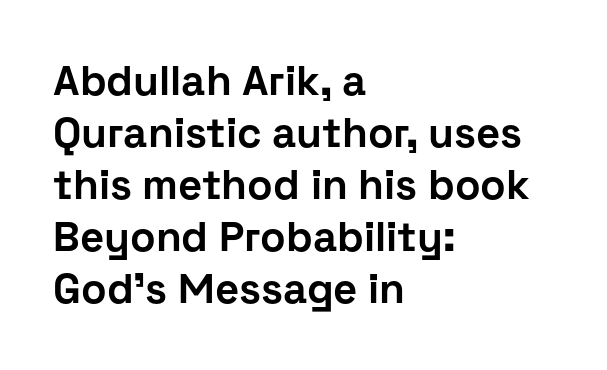
The image shows 42 px bold sans-serif type, upright; set left-aligned, line spacing 1.24x, normal letter spacing, not underlined; low stroke contrast and a medium x-height.
